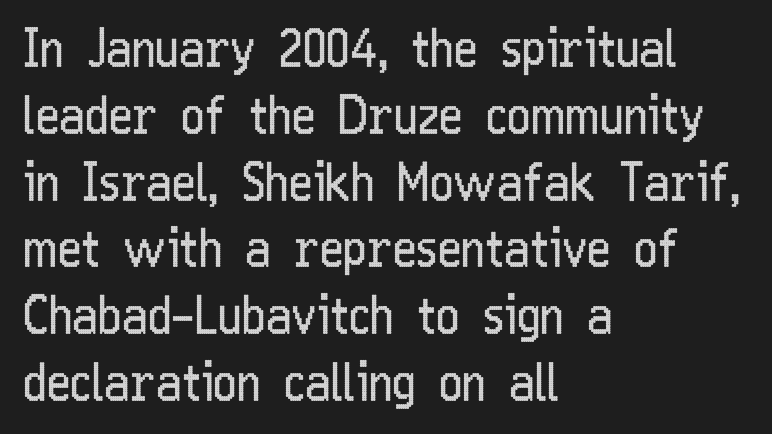
Type without underlining. Ascenders rise straight up at ninety degrees. How would I describe the line gaps? Plain and ordinary. Stroke mass is kept to a normal reading level or below.
